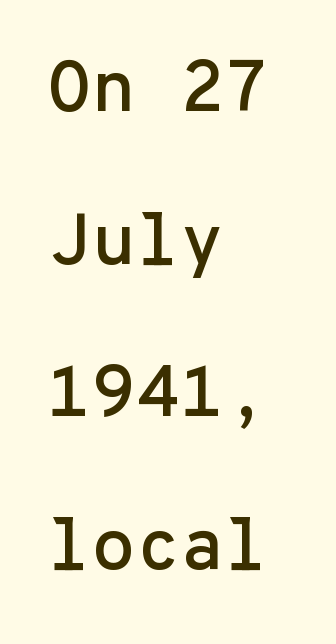
Q: Is the text italic (slanted)? A: No, it is upright.
Q: Is the typeface a serif or a sans-serif typeface? A: Sans-serif.
Q: Is the text underlined? A: No.
Q: How is the paragraph aligned? A: Left-aligned.
Q: Is the spacing between letters normal or unusually wide? A: Normal.
Q: Is the spacing between lines tight, normal or loose? A: Loose.
Q: Width (condensed, normal, or wide)? A: Normal.
Q: Stroke contrast? A: Low.
Q: x-height? A: Medium.
Q: Monospaced? A: Yes.
